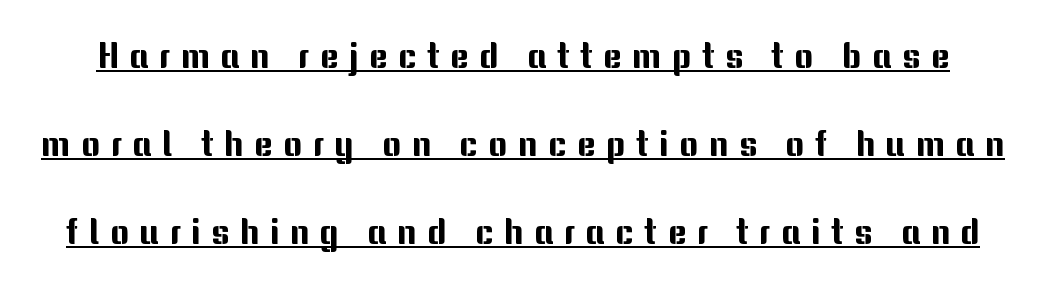
{"serif": "no", "italic": "no", "width": "normal", "stroke_contrast": "medium", "x_height": "medium", "monospaced": "no", "underline": "yes", "line_spacing": "loose", "line_spacing_ratio": 2.45, "letter_spacing": "wide", "letter_spacing_em": 0.29, "glyph_px": 36}
